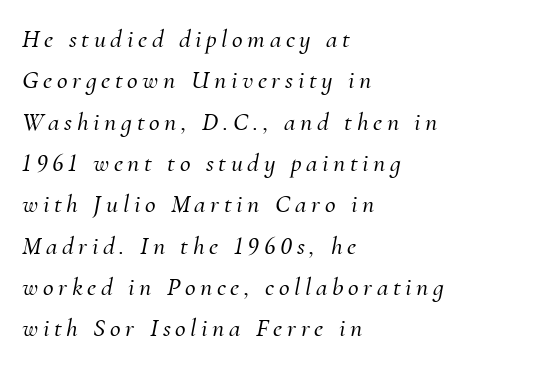
{"italic": "yes", "lean": "right", "slant_degrees": 10, "underline": "no", "align": "left", "line_spacing": "normal", "line_spacing_ratio": 1.59, "glyph_px": 26}
